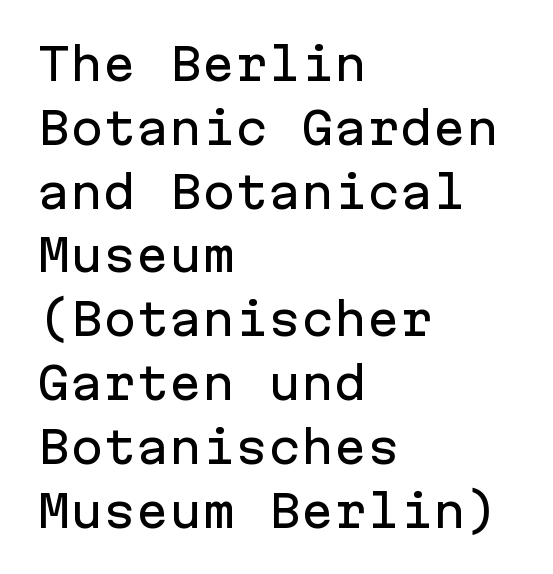
Beneath every word, the page is bare. The rendering shows plain stroke endings on the letterforms — a sans-serif design. This rendering leaves character spacing at its baseline value. Note the uniform advance width — an 'i' takes as much space as an 'm'. Baseline-to-baseline distance is the conventional proportion of letter height.
